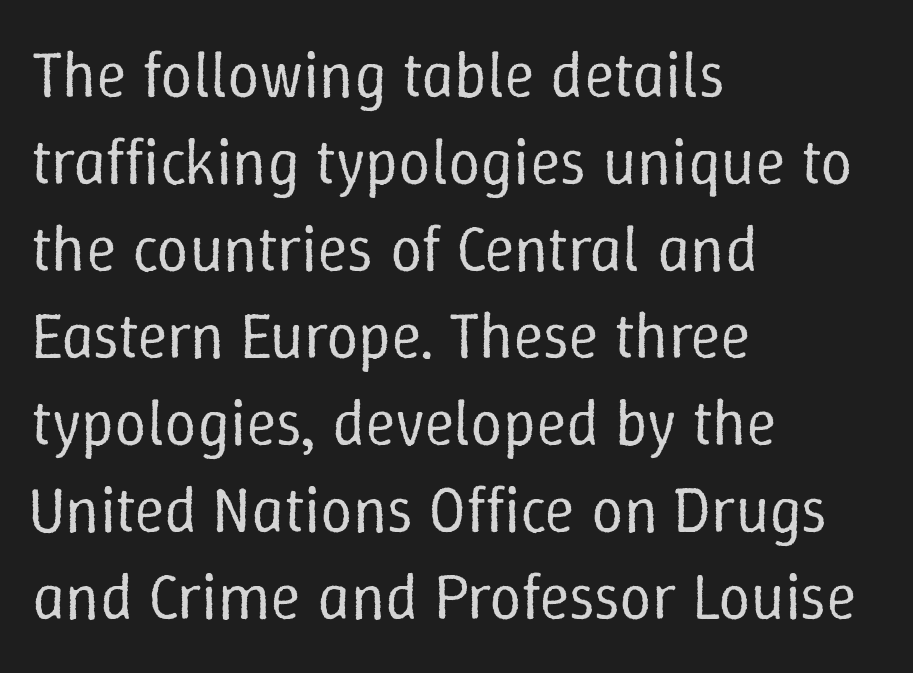
Is this a fixed-width face? No — the glyphs have proportional, varying widths. The string is rendered with underlining switched off. The face looks like a standard text weight, possibly lighter. Tracking value appears to be zero — textbook default spacing. Caption: multi-line text, flush left, ragged right.
